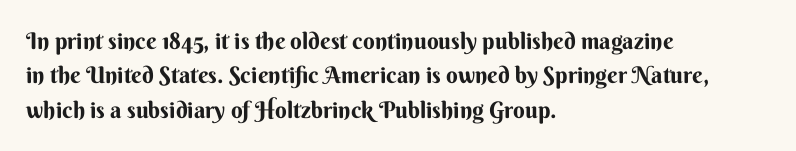
The image shows 23 px text type, upright; set left-aligned, normal line spacing (1.49x), normal letter spacing, not underlined.
